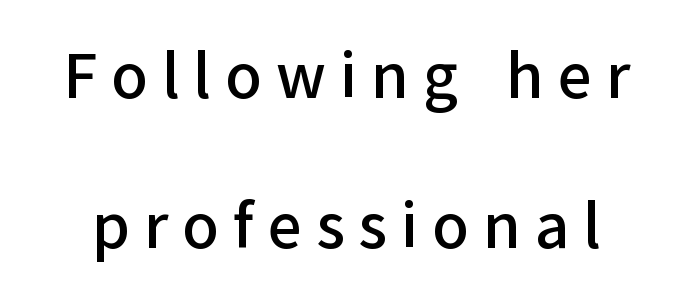
The image shows 66 px sans-serif type, upright; set loose line spacing (2.27x), unusually wide letter spacing (+0.21 em), not underlined; low stroke contrast and a medium x-height.
